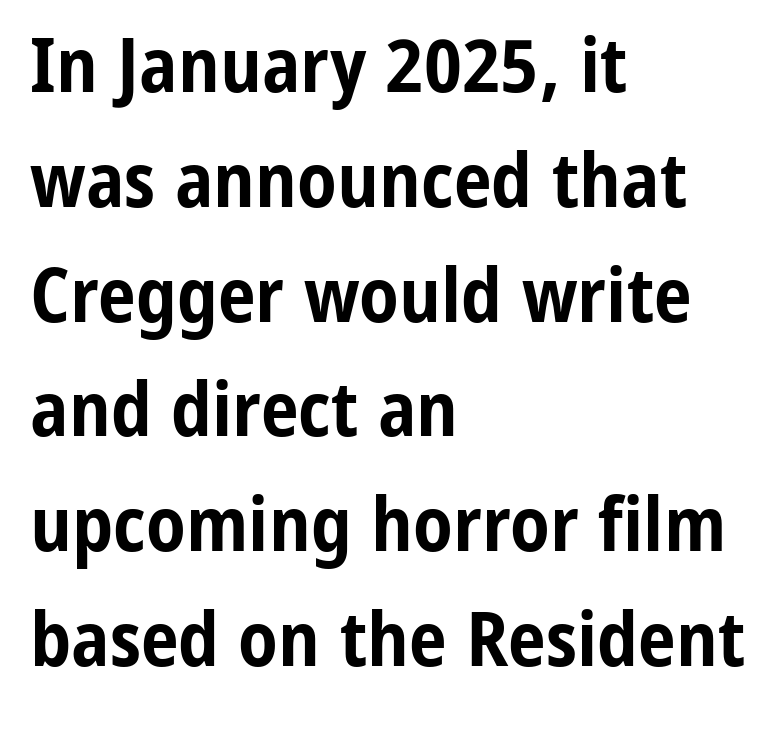
You can tell from the bare stems that sans-serif type was used. Unmarked baselines from the first word to the last. Proportional: the letters do not fall into vertical columns. This sample keeps an unexceptional amount of space between lines. It's the straight-up-and-down kind of type.
